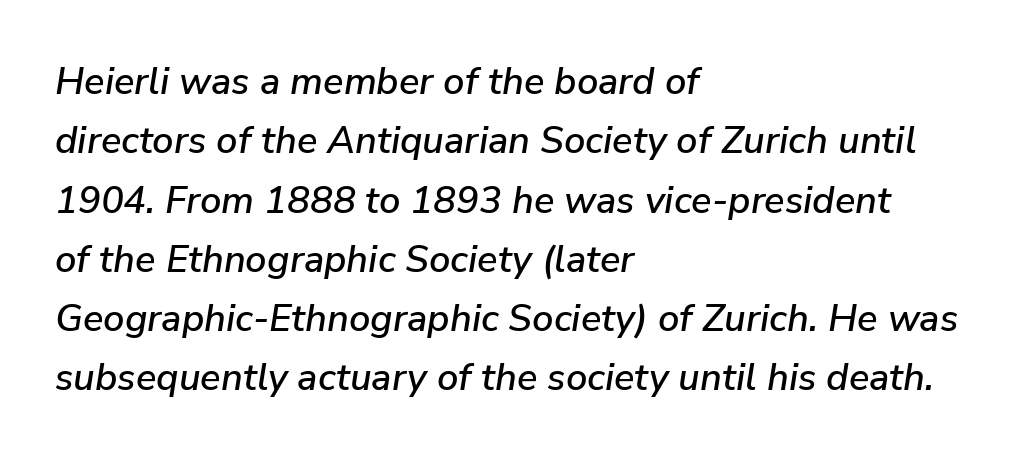
The image shows 38 px text type, italic (leaning right); set left-aligned, normal line spacing (1.56x), normal letter spacing, not underlined; low stroke contrast and a medium x-height.
